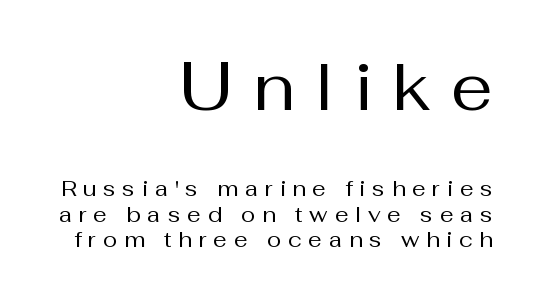
Q: Is the text bold? A: No.
Q: Is the text italic (slanted)? A: No, it is upright.
Q: Is the typeface a serif or a sans-serif typeface? A: Sans-serif.
Q: Is the text underlined? A: No.
Q: How is the paragraph aligned? A: Right-aligned.
Q: Is the spacing between letters normal or unusually wide? A: Unusually wide.
Q: Which block of text is set in a larger size, the first (top) or the second (bottom)? A: The first (top) one.
Q: Width (condensed, normal, or wide)? A: Normal.
Q: Stroke contrast? A: Medium.
Q: x-height? A: Medium.
Q: Monospaced? A: No.
